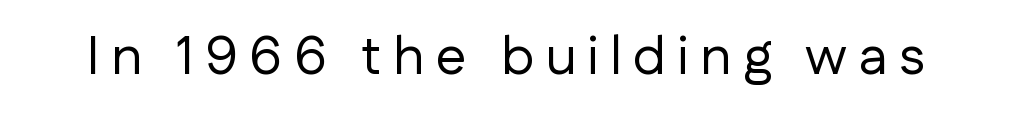
{"serif": "no", "italic": "no", "bold": "no", "weight": "regular", "width": "normal", "stroke_contrast": "low", "x_height": "medium", "monospaced": "no", "underline": "no", "letter_spacing": "wide", "letter_spacing_em": 0.2, "glyph_px": 55}
